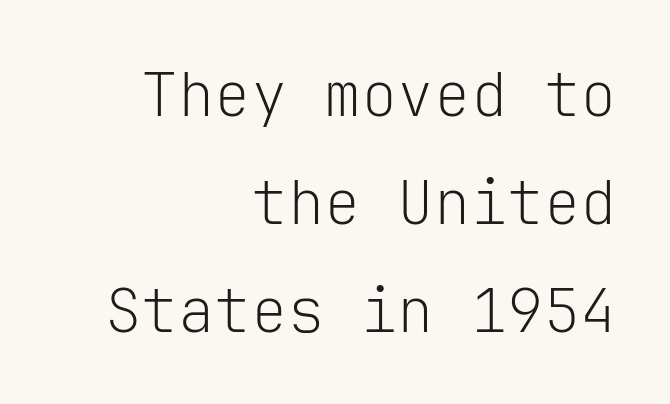
{"serif": "no", "italic": "no", "bold": "no", "weight": "light", "width": "normal", "stroke_contrast": "low", "x_height": "medium", "monospaced": "yes", "underline": "no", "align": "right", "line_spacing_ratio": 1.77, "letter_spacing": "normal", "letter_spacing_em": 0.0, "glyph_px": 61}
